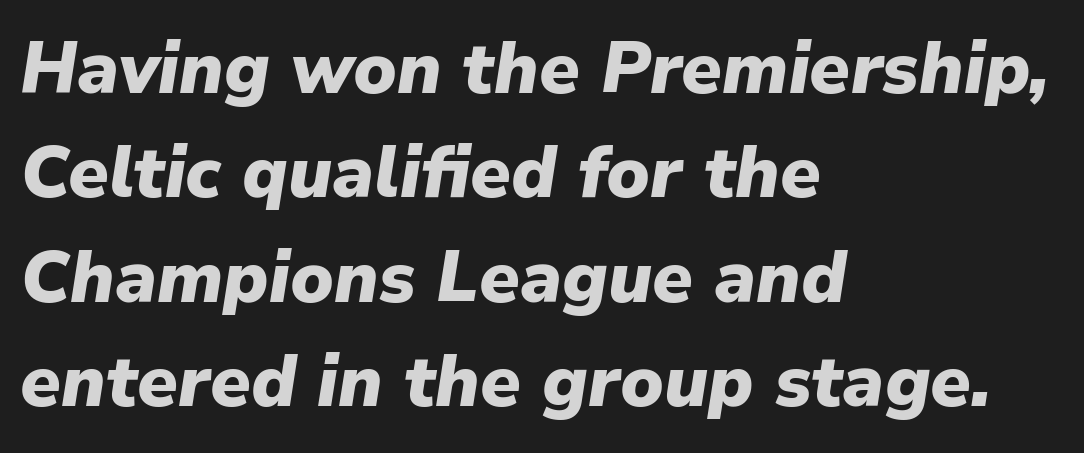
The image shows 72 px heavy type, italic (leaning right); set left-aligned, normal line spacing (1.45x), normal letter spacing, not underlined; low stroke contrast and a medium x-height.
